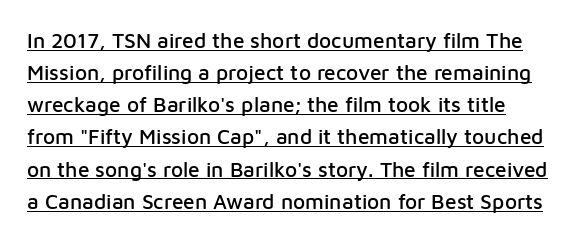
{"italic": "no", "underline": "yes", "line_spacing": "normal", "line_spacing_ratio": 1.53, "letter_spacing": "normal", "letter_spacing_em": 0.0, "glyph_px": 21}
